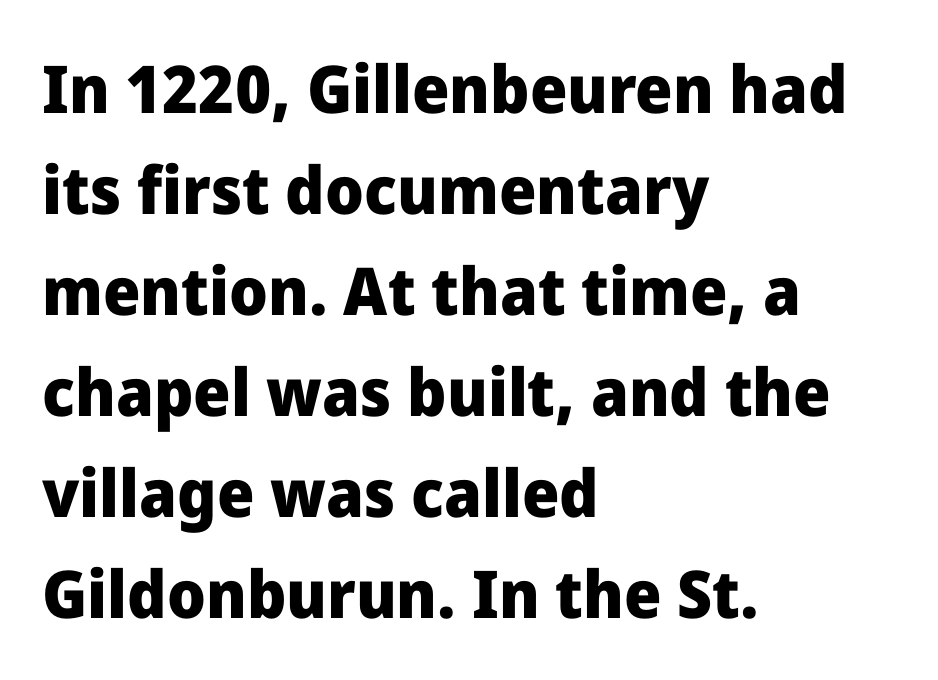
The paragraph has a hard left edge and a soft right edge. Leading matches the norm, producing a regular column. Letters rest on an invisible, unmarked baseline. Varying glyph widths throughout — classic text-font behaviour. Inter-character spacing is left at the font's built-in metrics. The letters are bold, with thick, heavy strokes.
